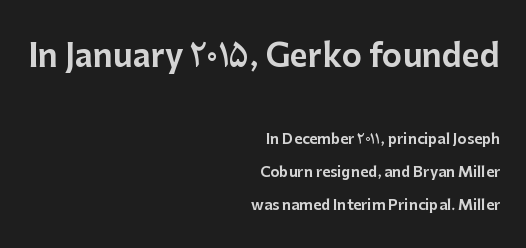
{"serif": "no", "italic": "no", "width": "normal", "stroke_contrast": "low", "x_height": "medium", "monospaced": "no", "underline": "no", "align": "right", "line_spacing": "loose", "line_spacing_ratio": 2.38, "letter_spacing": "normal", "letter_spacing_em": 0.0, "larger_block": "first", "size_ratio": 2.21, "glyph_px": 31}
